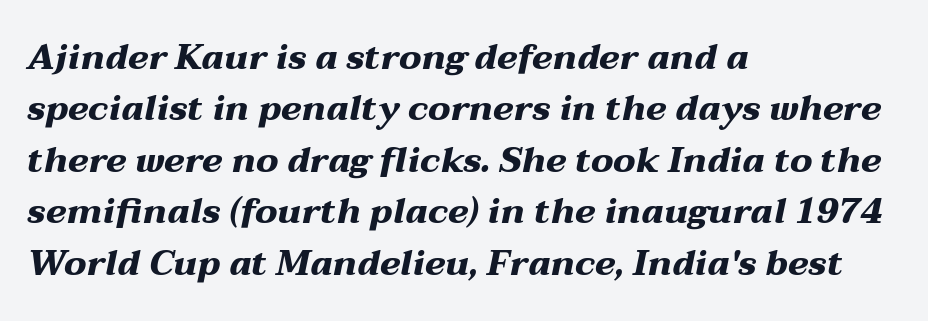
{"italic": "yes", "lean": "right", "slant_degrees": 12, "bold": "yes", "weight": "heavy", "width": "wide", "stroke_contrast": "medium", "x_height": "medium", "monospaced": "no", "underline": "no", "align": "left", "line_spacing": "normal", "line_spacing_ratio": 1.47, "letter_spacing": "normal", "letter_spacing_em": 0.0, "glyph_px": 35}
